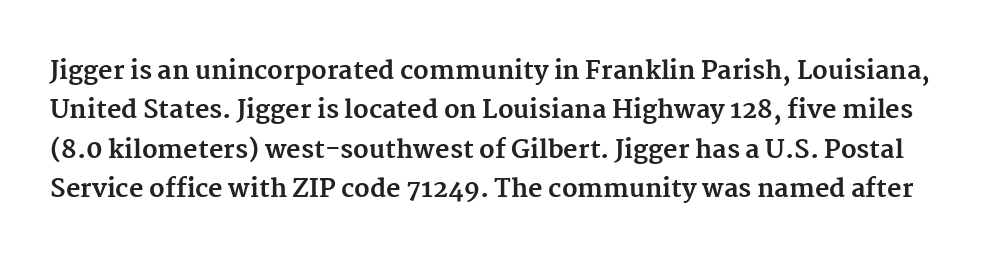
Q: Is the text bold? A: Yes.
Q: Is the text italic (slanted)? A: No, it is upright.
Q: Is the text underlined? A: No.
Q: Is the spacing between letters normal or unusually wide? A: Normal.
Q: Is the spacing between lines tight, normal or loose? A: Normal.
